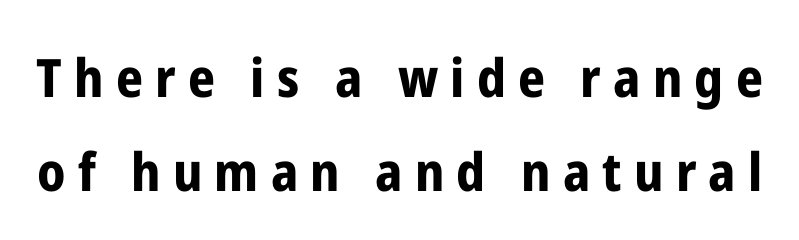
In terms of letterspacing, this is a distinctly airy, spread setting. In terms of weight, the rendering is a true, heavy bold. The designer went with a sans here, leaving each stem footless. Vertical strokes here are truly vertical. Underline: absent.
